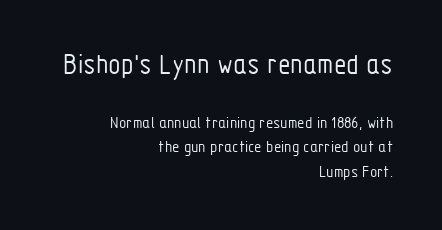
Q: Is the text bold? A: No.
Q: Is the text italic (slanted)? A: No, it is upright.
Q: Is the typeface a serif or a sans-serif typeface? A: Sans-serif.
Q: Is the text underlined? A: No.
Q: How is the paragraph aligned? A: Right-aligned.
Q: Is the spacing between letters normal or unusually wide? A: Normal.
Q: Is the spacing between lines tight, normal or loose? A: Normal.
Q: Which block of text is set in a larger size, the first (top) or the second (bottom)? A: The first (top) one.
Q: Width (condensed, normal, or wide)? A: Condensed.
Q: Stroke contrast? A: Low.
Q: x-height? A: Medium.
Q: Monospaced? A: No.
